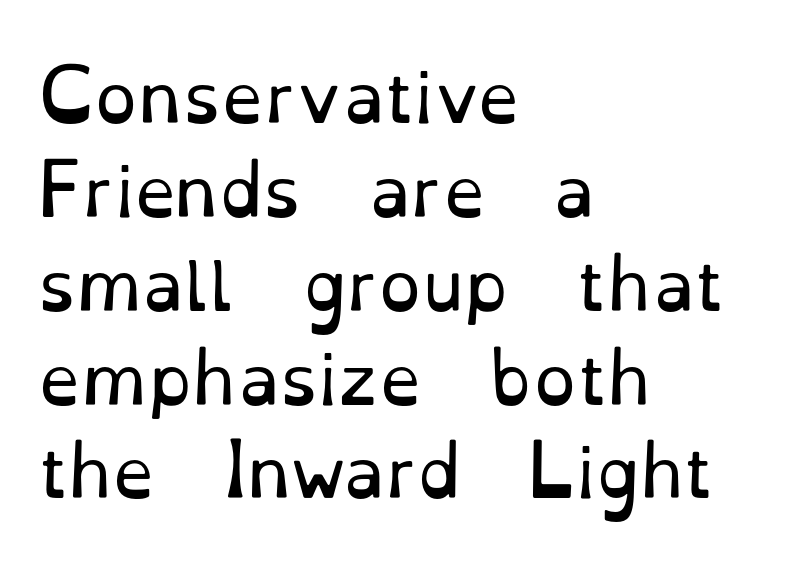
The image shows 68 px regular-weight type, upright; set left-aligned, normal line spacing (1.38x), normal letter spacing, not underlined; low stroke contrast and a small x-height.
